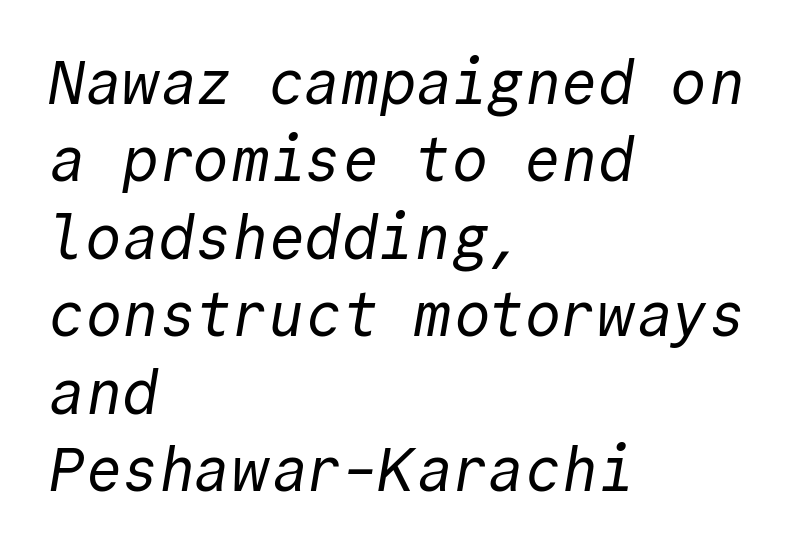
The baseline area is clear. Short note: letters normally spaced. The letters march in equal steps, a hallmark of fixed-pitch type. Where is the straight margin? On the left. The designer left line spacing at the default. Nope, no serifs anywhere on these letters.
